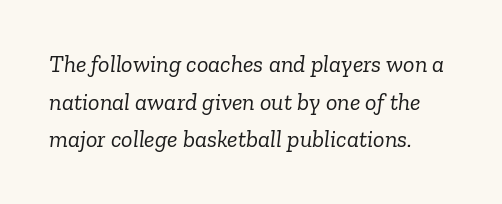
{"italic": "yes", "lean": "right", "slant_degrees": 6, "bold": "no", "underline": "no", "align": "left", "line_spacing": "normal", "line_spacing_ratio": 1.57, "letter_spacing": "normal", "letter_spacing_em": 0.0, "glyph_px": 24}
